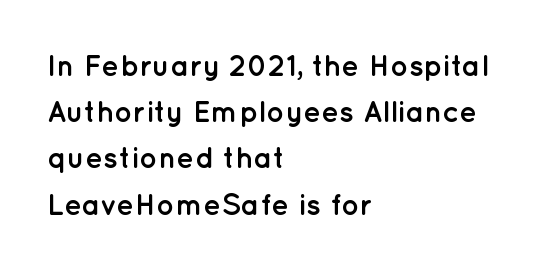
This block has exactly the height ordinary leading produces. The lines are quadded left. Heavy-handed strokes throughout: this text is bold. Spacing between characters is what you'd get straight out of the box. The designer went with a sans here, leaving each stem footless.
